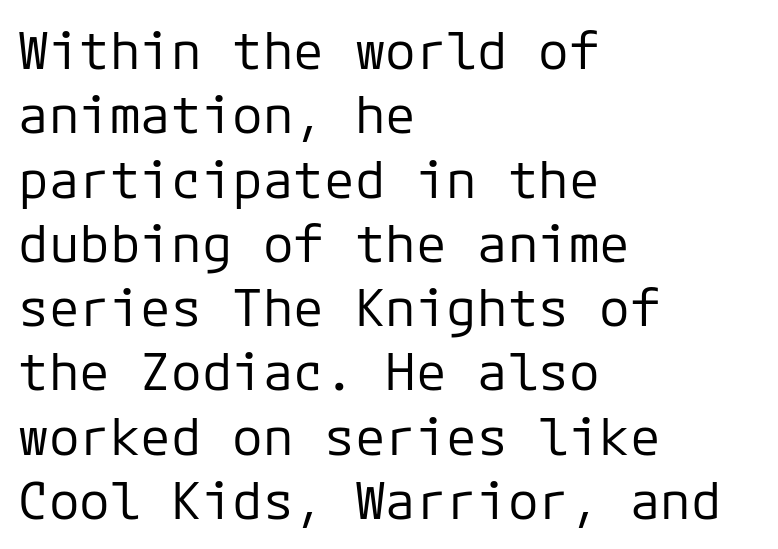
Q: Is the text bold? A: No.
Q: Is the text italic (slanted)? A: No, it is upright.
Q: Is the typeface a serif or a sans-serif typeface? A: Sans-serif.
Q: Is the text underlined? A: No.
Q: How is the paragraph aligned? A: Left-aligned.
Q: Is the spacing between letters normal or unusually wide? A: Normal.
Q: Is the spacing between lines tight, normal or loose? A: Normal.
Q: Width (condensed, normal, or wide)? A: Normal.
Q: Stroke contrast? A: Low.
Q: x-height? A: Medium.
Q: Monospaced? A: Yes.
